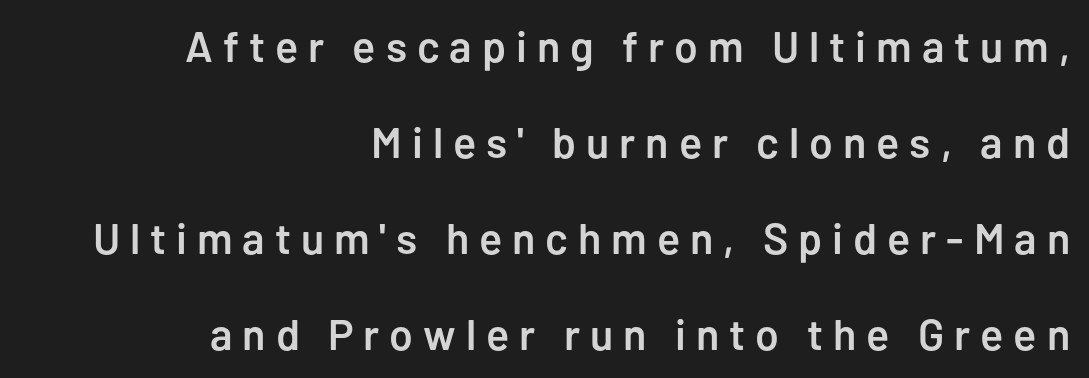
Q: Is the text bold? A: Semi-bold.
Q: Is the text italic (slanted)? A: No, it is upright.
Q: Is the typeface a serif or a sans-serif typeface? A: Sans-serif.
Q: Is the text underlined? A: No.
Q: How is the paragraph aligned? A: Right-aligned.
Q: Is the spacing between letters normal or unusually wide? A: Unusually wide.
Q: Is the spacing between lines tight, normal or loose? A: Loose.
Q: Width (condensed, normal, or wide)? A: Normal.
Q: Stroke contrast? A: Low.
Q: x-height? A: Medium.
Q: Monospaced? A: No.
